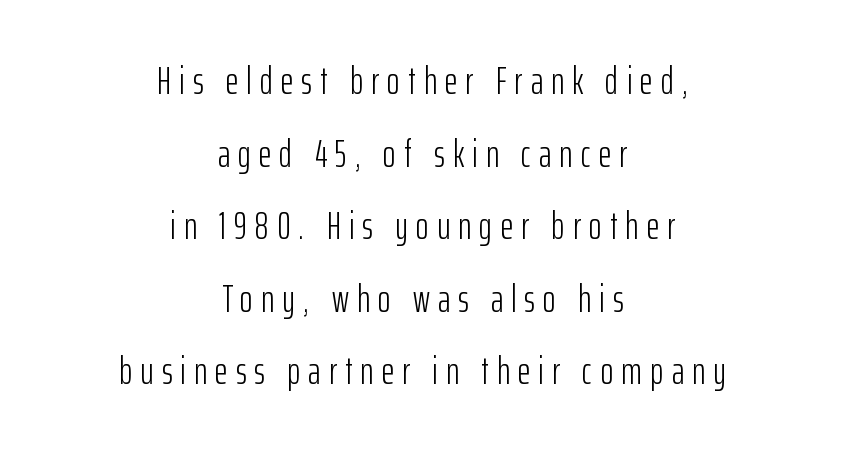
Q: Is the text bold? A: No.
Q: Is the text italic (slanted)? A: No, it is upright.
Q: Is the typeface a serif or a sans-serif typeface? A: Sans-serif.
Q: Is the text underlined? A: No.
Q: How is the paragraph aligned? A: Centered.
Q: Is the spacing between letters normal or unusually wide? A: Unusually wide.
Q: Width (condensed, normal, or wide)? A: Condensed.
Q: Stroke contrast? A: Low.
Q: x-height? A: Medium.
Q: Monospaced? A: No.
